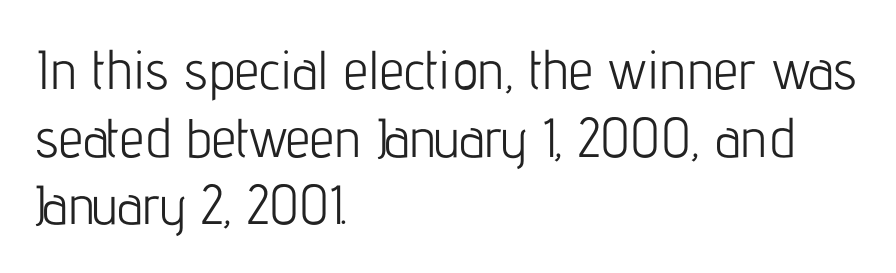
{"serif": "no", "italic": "no", "bold": "no", "weight": "light", "width": "condensed", "stroke_contrast": "low", "x_height": "medium", "monospaced": "no", "underline": "no", "align": "left", "line_spacing_ratio": 1.23, "letter_spacing": "normal", "letter_spacing_em": 0.0, "glyph_px": 55}
